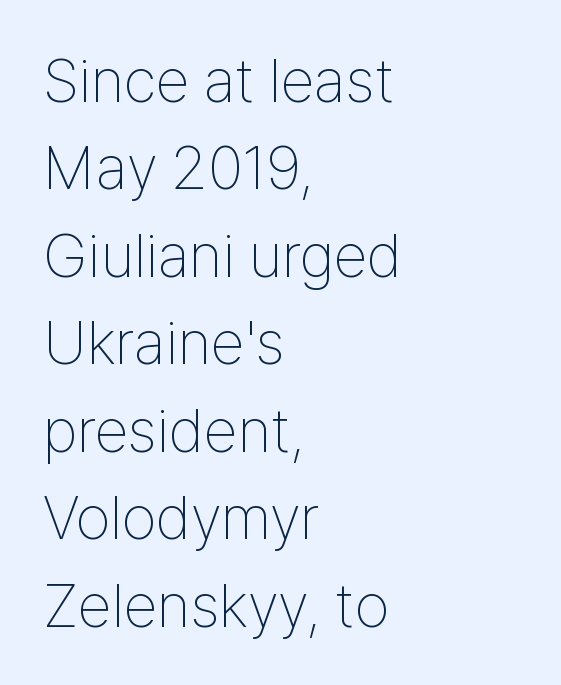
{"serif": "no", "italic": "no", "bold": "no", "weight": "thin", "width": "condensed", "stroke_contrast": "low", "x_height": "medium", "monospaced": "no", "underline": "no", "align": "left", "line_spacing": "normal", "line_spacing_ratio": 1.41, "letter_spacing": "normal", "letter_spacing_em": 0.0, "glyph_px": 62}
